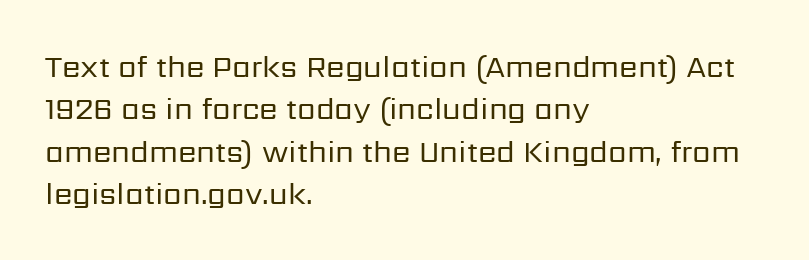
Q: Is the text bold? A: No.
Q: Is the text italic (slanted)? A: No, it is upright.
Q: Is the typeface a serif or a sans-serif typeface? A: Sans-serif.
Q: Is the text underlined? A: No.
Q: How is the paragraph aligned? A: Left-aligned.
Q: Is the spacing between letters normal or unusually wide? A: Normal.
Q: Is the spacing between lines tight, normal or loose? A: Normal.
Q: Width (condensed, normal, or wide)? A: Normal.
Q: Stroke contrast? A: Low.
Q: x-height? A: Medium.
Q: Monospaced? A: No.
